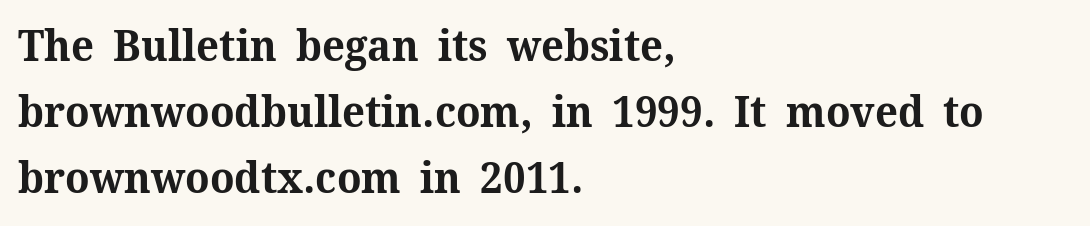
The image shows 43 px bold serif type, upright; set left-aligned, normal line spacing (1.54x), normal letter spacing, not underlined; medium stroke contrast and a medium x-height.
